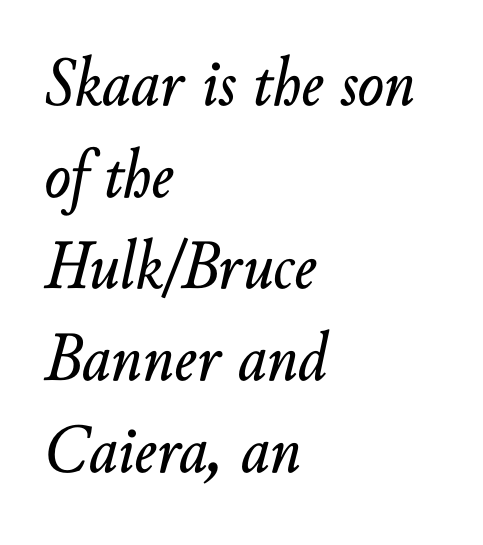
Notice how descenders clear the ascenders below comfortably — that's standard leading. Spacing verdict: proportional, widths tailored to each character. Typeset ragged right — the left edge is the straight one. Letters rest on an invisible, unmarked baseline. Between one letter and the next there's only the usual sliver of space.
